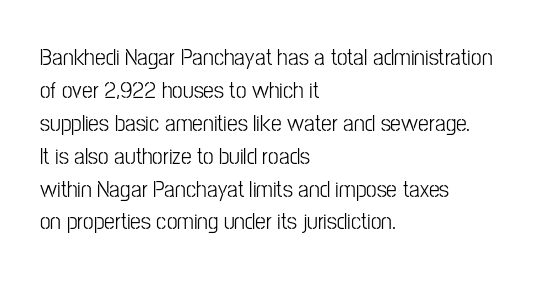
Q: Is the text italic (slanted)? A: No, it is upright.
Q: Is the text underlined? A: No.
Q: How is the paragraph aligned? A: Left-aligned.
Q: Is the spacing between letters normal or unusually wide? A: Normal.
Q: Is the spacing between lines tight, normal or loose? A: Normal.
